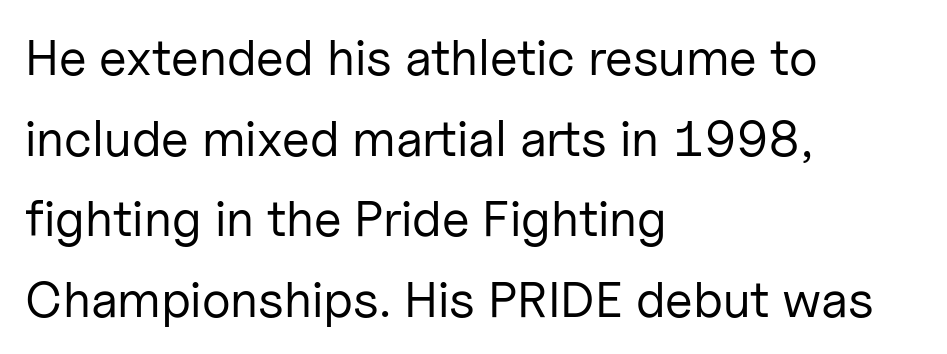
{"serif": "no", "italic": "no", "bold": "no", "weight": "regular", "width": "normal", "stroke_contrast": "low", "x_height": "medium", "monospaced": "no", "underline": "no", "align": "left", "line_spacing": "normal", "line_spacing_ratio": 1.58, "letter_spacing": "normal", "letter_spacing_em": 0.0, "glyph_px": 51}
